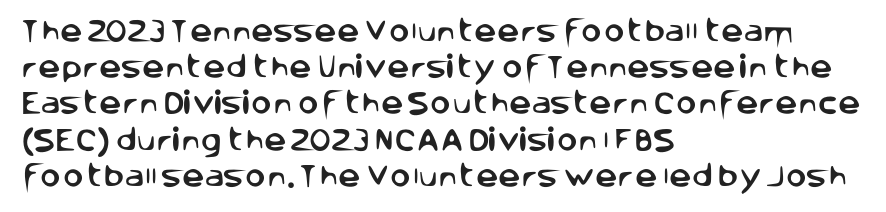
The image shows 25 px text type, upright; set left-aligned, normal line spacing (1.45x), normal letter spacing, not underlined.
